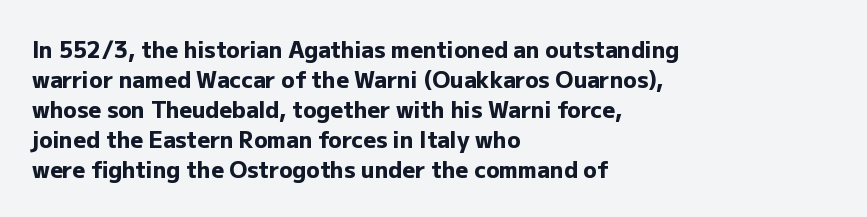
{"italic": "no", "bold": "yes", "underline": "no", "align": "left", "line_spacing": "normal", "line_spacing_ratio": 1.36, "letter_spacing": "normal", "letter_spacing_em": 0.0, "glyph_px": 22}
